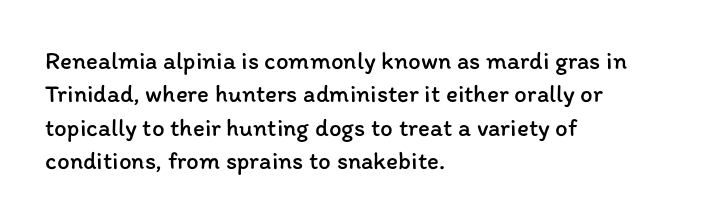
Q: Is the text bold? A: No.
Q: Is the text italic (slanted)? A: No, it is upright.
Q: Is the text underlined? A: No.
Q: How is the paragraph aligned? A: Left-aligned.
Q: Is the spacing between letters normal or unusually wide? A: Normal.
Q: Is the spacing between lines tight, normal or loose? A: Normal.
